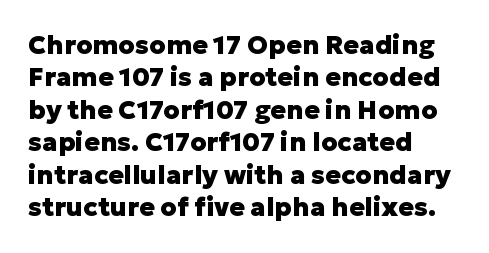
Q: Is the text bold? A: Yes.
Q: Is the text italic (slanted)? A: No, it is upright.
Q: Is the text underlined? A: No.
Q: How is the paragraph aligned? A: Left-aligned.
Q: Is the spacing between letters normal or unusually wide? A: Normal.
Q: Is the spacing between lines tight, normal or loose? A: Normal.
